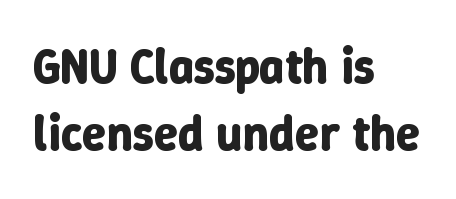
The passage shown stacks its lines at a standard gap. Plain, unruled lines of type. All the whitespace from short lines collects on the right. Nothing unusual about the tracking: characters are spaced as the font intends. Rendered with straight, roman letterforms. The letters advance in unequal steps, a hallmark of proportional type.
